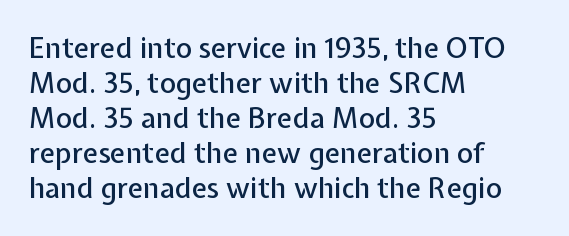
Note the varied advance widths — an 'i' is clearly narrower than an 'm'. Spacing between characters is what you'd get straight out of the box. Is this a sans? Yes — the strokes have no serifs. The line-height multiplier appears to be the usual default. You can tell it's not italic because the verticals are truly vertical.
